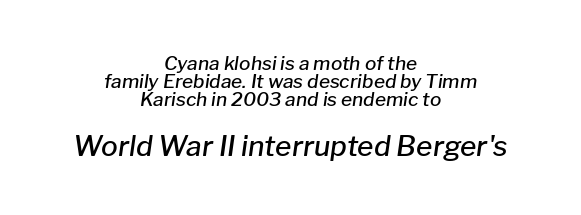
The image shows 28 px semibold type, italic (leaning right); set centered, tight line spacing (0.96x), normal letter spacing, not underlined; the second (bottom) block is 1.47x larger; low stroke contrast and a medium x-height.
